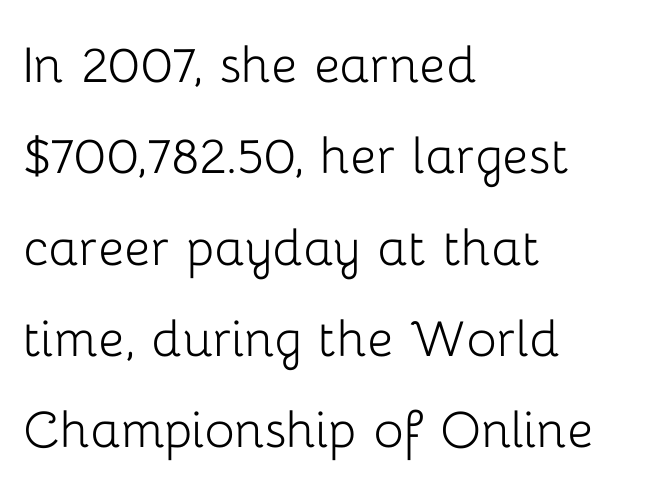
Q: Is the text bold? A: No.
Q: Is the text italic (slanted)? A: No, it is upright.
Q: Is the typeface a serif or a sans-serif typeface? A: Sans-serif.
Q: Is the text underlined? A: No.
Q: How is the paragraph aligned? A: Left-aligned.
Q: Is the spacing between letters normal or unusually wide? A: Normal.
Q: Is the spacing between lines tight, normal or loose? A: Normal.
Q: Width (condensed, normal, or wide)? A: Normal.
Q: Stroke contrast? A: Low.
Q: x-height? A: Medium.
Q: Monospaced? A: No.
